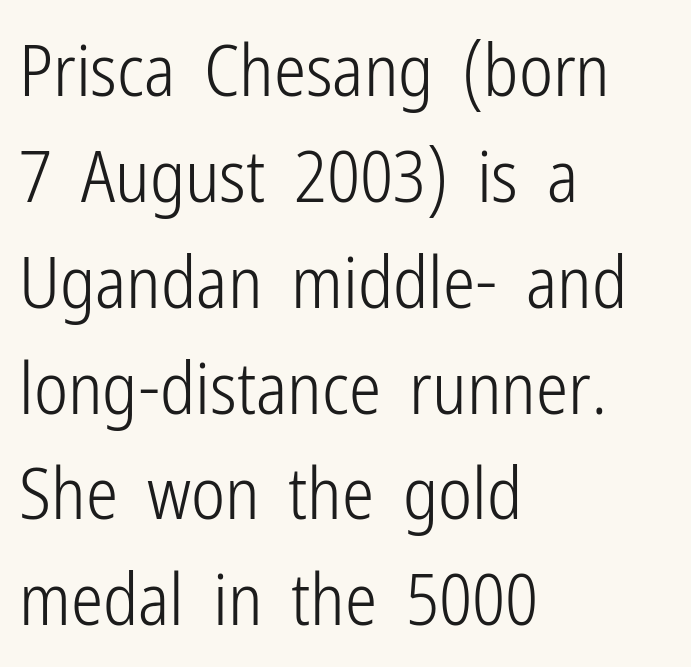
Spacing verdict: proportional, widths tailored to each character. Serif or sans? Sans — the stroke terminals are bare. The typography opts for an upright posture over an oblique one. The letterforms sit shoulder to shoulder at normal distance.
